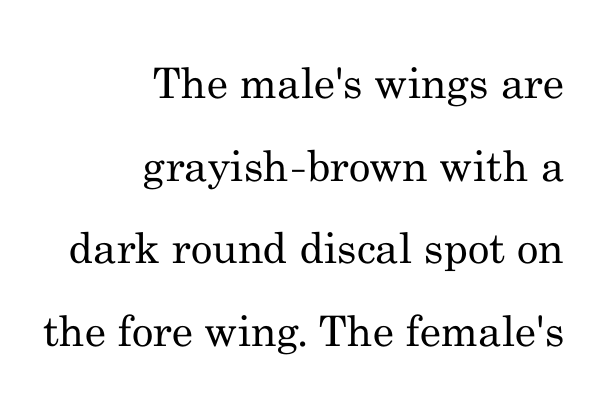
The image shows 42 px regular-weight serif type, upright; set right-aligned, loose line spacing (1.97x), normal letter spacing, not underlined; medium stroke contrast and a small x-height.
